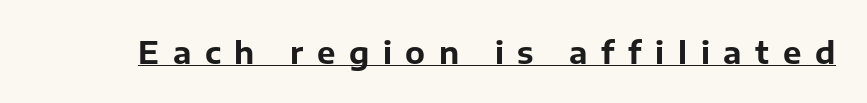
The image shows 31 px bold sans-serif type, upright; set unusually wide letter spacing (+0.44 em), underlined; low stroke contrast and a medium x-height.
